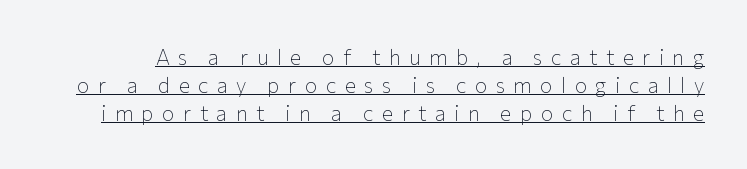
These glyphs show unthickened strokes, regular width or finer. Quick note: underline on. Observe the wide spacing: letters keep a clear distance from each other. The typography opts for an upright posture over an oblique one.
